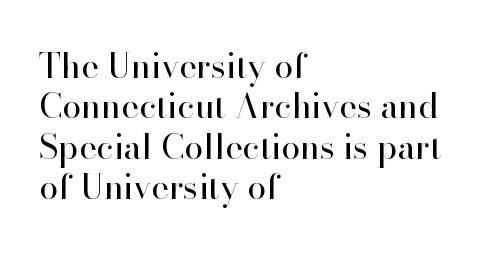
Here the designer chose a conventional face with non-uniform glyph widths. Anything drawn beneath the words? Only blank space. Each letter's strokes conclude with small projecting serifs. Compared with a typical body face, this is equally light or lighter still.
